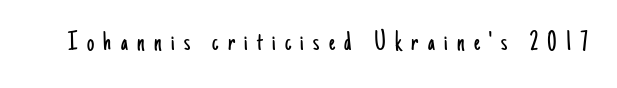
Q: Is the text bold? A: No.
Q: Is the text italic (slanted)? A: No, it is upright.
Q: Is the typeface a serif or a sans-serif typeface? A: Sans-serif.
Q: Is the text underlined? A: No.
Q: Is the spacing between letters normal or unusually wide? A: Unusually wide.
Q: Width (condensed, normal, or wide)? A: Condensed.
Q: Stroke contrast? A: Low.
Q: x-height? A: Small.
Q: Monospaced? A: No.
